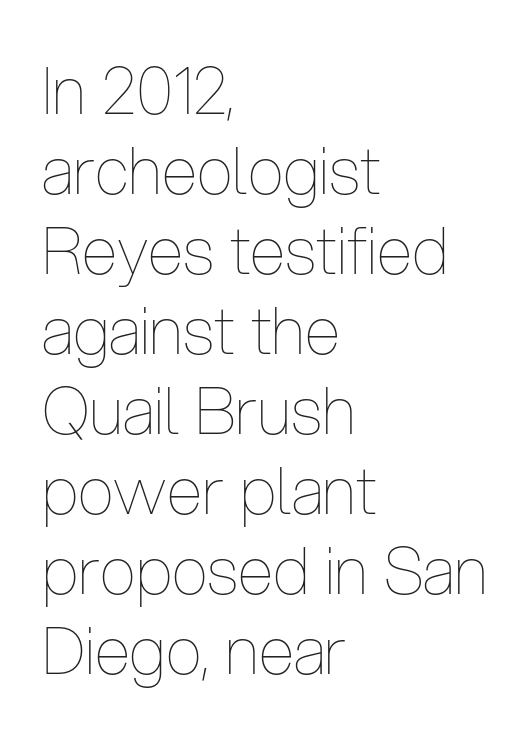
Q: Is the text bold? A: No.
Q: Is the text italic (slanted)? A: No, it is upright.
Q: Is the text underlined? A: No.
Q: How is the paragraph aligned? A: Left-aligned.
Q: Is the spacing between letters normal or unusually wide? A: Normal.
Q: Width (condensed, normal, or wide)? A: Condensed.
Q: Stroke contrast? A: Low.
Q: x-height? A: Medium.
Q: Monospaced? A: No.
